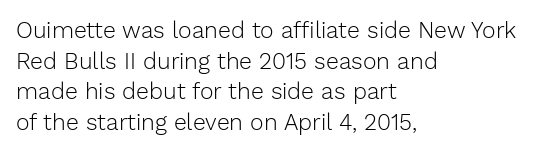
Vertical spacing — default. The text block is weighted toward the left margin, trailing off unevenly rightward. The baseline area is clear. These lines keep a tight, regular rhythm from letter to letter. No extra ink here — the face is not bold.
